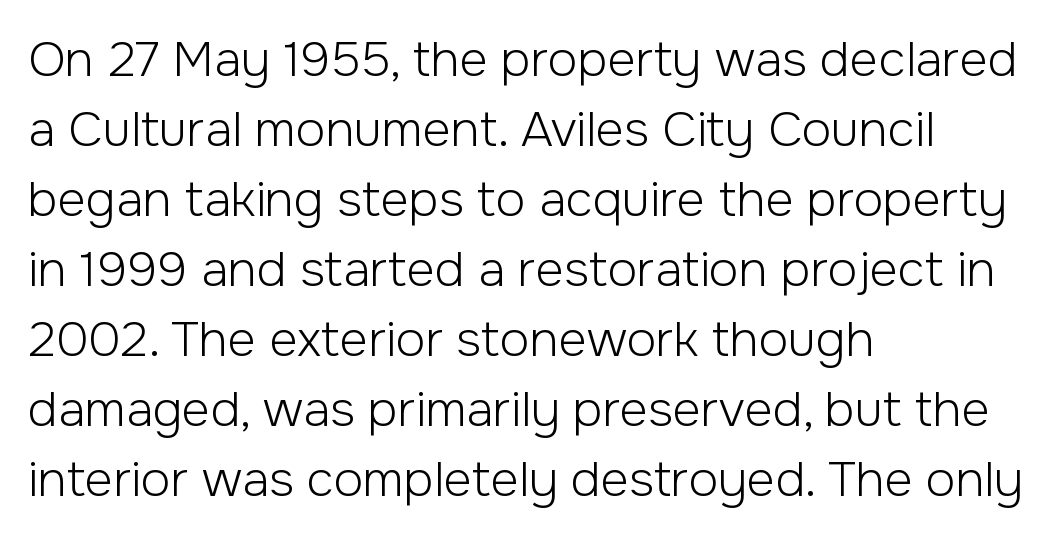
{"serif": "no", "italic": "no", "bold": "no", "weight": "light", "width": "normal", "stroke_contrast": "low", "x_height": "medium", "monospaced": "no", "underline": "no", "align": "left", "line_spacing": "normal", "line_spacing_ratio": 1.43, "letter_spacing": "normal", "letter_spacing_em": 0.0, "glyph_px": 49}
